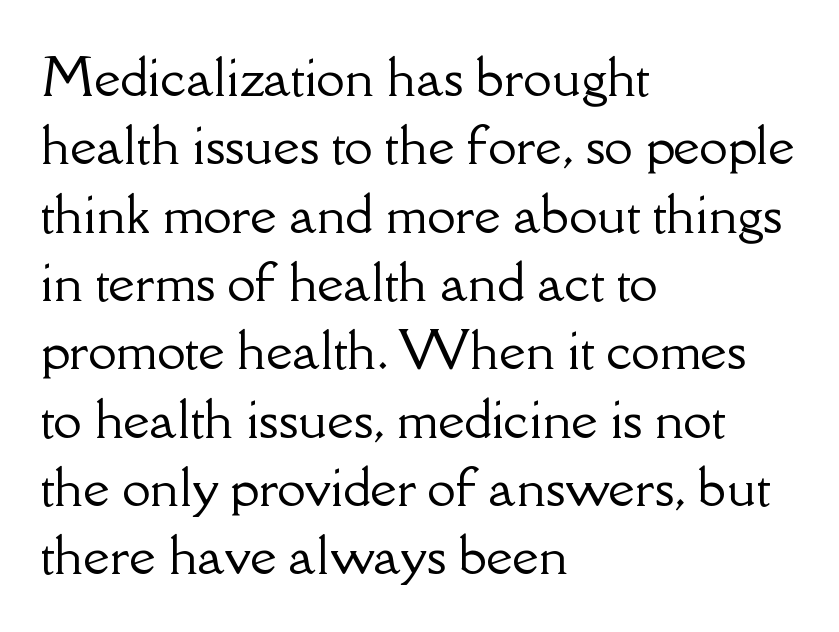
The image shows 51 px serif type, upright; set left-aligned, normal line spacing (1.34x), normal letter spacing, not underlined; low stroke contrast and a small x-height.
